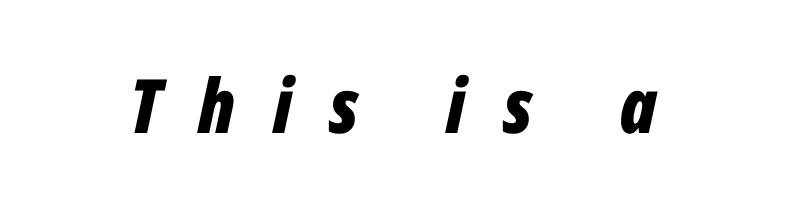
{"italic": "yes", "lean": "right", "slant_degrees": 12, "bold": "yes", "weight": "bold", "width": "condensed", "stroke_contrast": "low", "x_height": "medium", "monospaced": "no", "underline": "no", "letter_spacing": "wide", "letter_spacing_em": 0.5, "glyph_px": 75}
